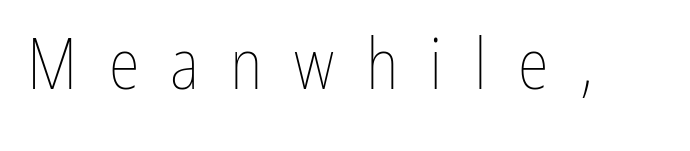
{"italic": "no", "bold": "no", "weight": "thin", "width": "condensed", "stroke_contrast": "low", "x_height": "medium", "monospaced": "no", "underline": "no", "letter_spacing": "wide", "letter_spacing_em": 0.44, "glyph_px": 71}
